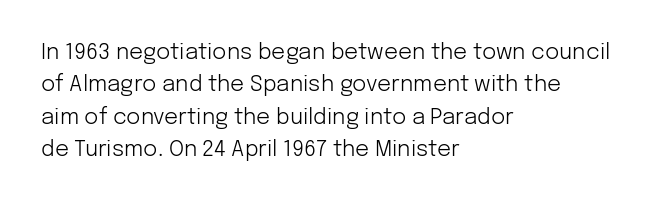
Does extra space separate the letters? No, they use regular spacing. Compared with a typical body face, this is equally light or lighter still. Casual observation: everything's shoved over to the left. This sample keeps an unexceptional amount of space between lines.
